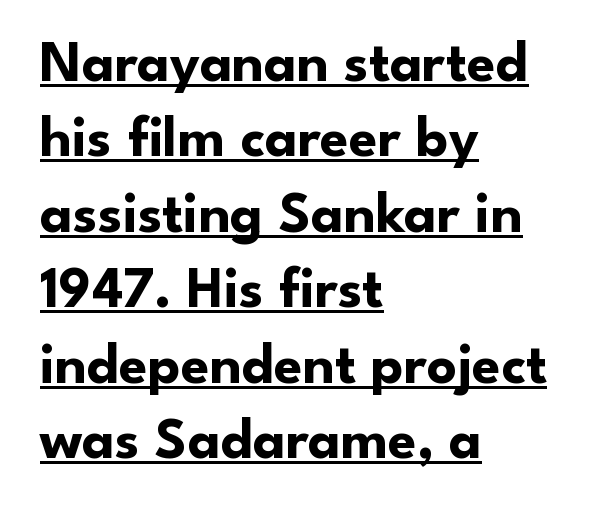
Q: Is the text bold? A: Yes.
Q: Is the text italic (slanted)? A: No, it is upright.
Q: Is the typeface a serif or a sans-serif typeface? A: Sans-serif.
Q: Is the text underlined? A: Yes.
Q: How is the paragraph aligned? A: Left-aligned.
Q: Is the spacing between letters normal or unusually wide? A: Normal.
Q: Is the spacing between lines tight, normal or loose? A: Normal.
Q: Width (condensed, normal, or wide)? A: Normal.
Q: Stroke contrast? A: Low.
Q: x-height? A: Small.
Q: Monospaced? A: No.
